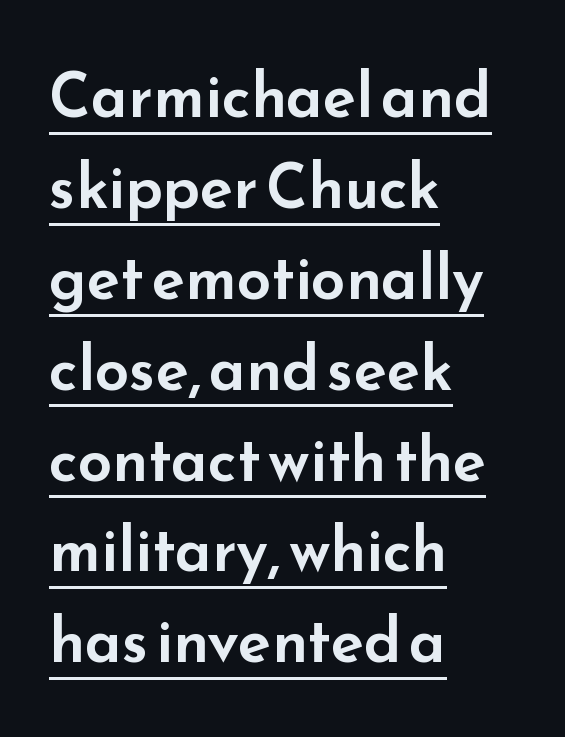
Q: Is the text italic (slanted)? A: No, it is upright.
Q: Is the typeface a serif or a sans-serif typeface? A: Sans-serif.
Q: Is the text underlined? A: Yes.
Q: How is the paragraph aligned? A: Left-aligned.
Q: Is the spacing between letters normal or unusually wide? A: Normal.
Q: Is the spacing between lines tight, normal or loose? A: Normal.
Q: Width (condensed, normal, or wide)? A: Wide.
Q: Stroke contrast? A: Low.
Q: x-height? A: Small.
Q: Monospaced? A: No.
